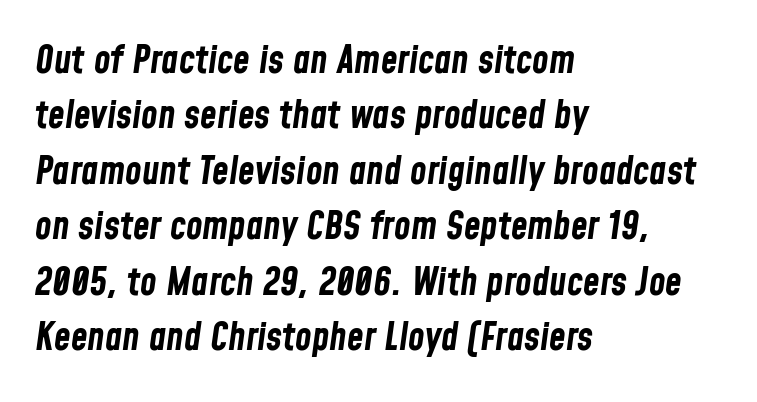
The image shows 38 px bold, condensed type, italic (leaning right); set left-aligned, normal line spacing (1.46x), normal letter spacing, not underlined; low stroke contrast and a medium x-height.
